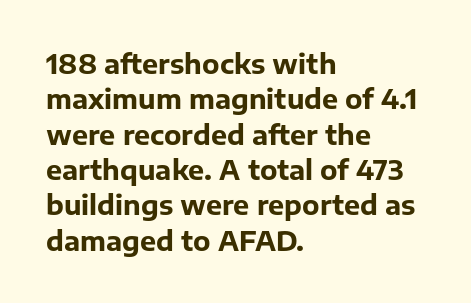
Q: Is the text bold? A: Yes.
Q: Is the text italic (slanted)? A: No, it is upright.
Q: Is the text underlined? A: No.
Q: How is the paragraph aligned? A: Left-aligned.
Q: Is the spacing between letters normal or unusually wide? A: Normal.
Q: Is the spacing between lines tight, normal or loose? A: Normal.
